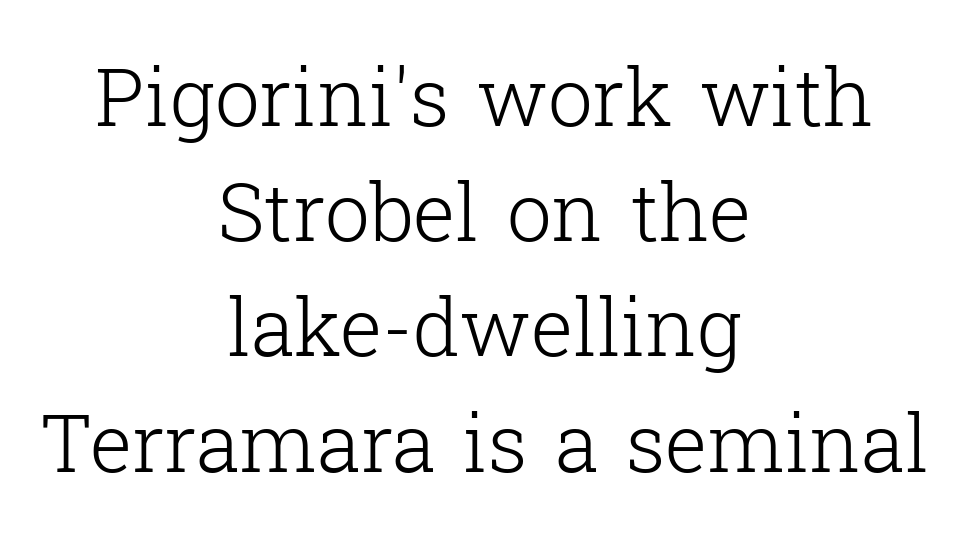
Each letter's strokes conclude with small projecting serifs. Does the leading feel generous? No, just average. Posture: straight, roman, zero tilt. Think of a printed novel: that variable character pitch is what you see here. The typesetting does not lean heavy: it is not bold.
